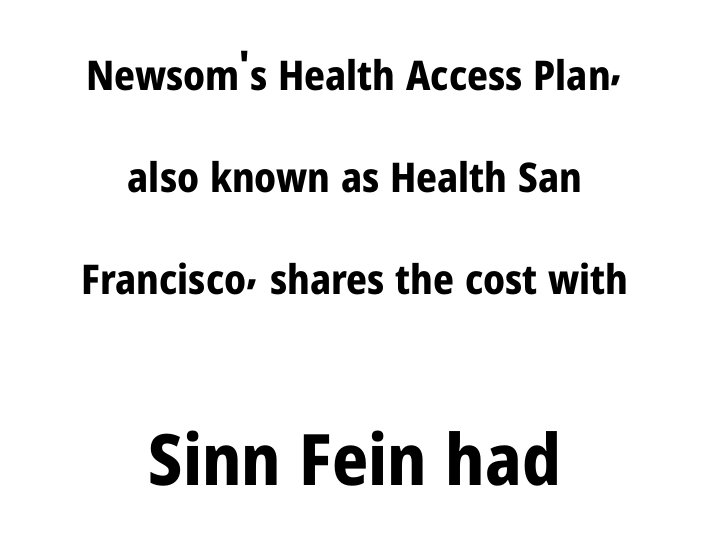
You get the small type first, then a jump to larger type. The block of text is sparse from top to bottom, with ample space between rows. Tracking value appears to be zero — textbook default spacing. Only glyphs here, with clear space below each row.
